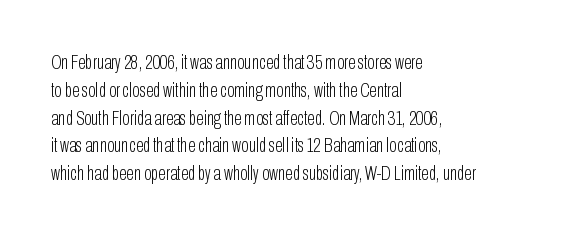
{"italic": "no", "bold": "no", "underline": "no", "align": "left", "line_spacing": "normal", "line_spacing_ratio": 1.39, "letter_spacing": "normal", "letter_spacing_em": 0.0, "glyph_px": 20}
